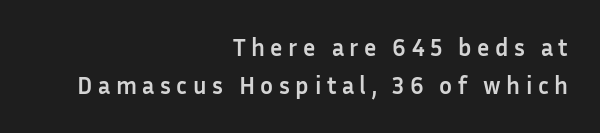
Letters rest on an invisible, unmarked baseline. The specimen reads as upright at a glance. Rows of type keep a routine distance in the vertical direction. Look at the stroke-to-counter ratio: heavy, a bold. Leftover space on each line is placed entirely before the opening word.
